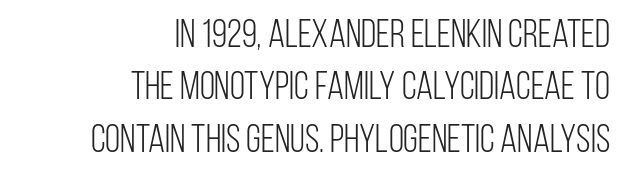
The image shows 39 px light, condensed sans-serif type, upright; set right-aligned, normal line spacing (1.34x), normal letter spacing, not underlined; low stroke contrast and a large x-height.
